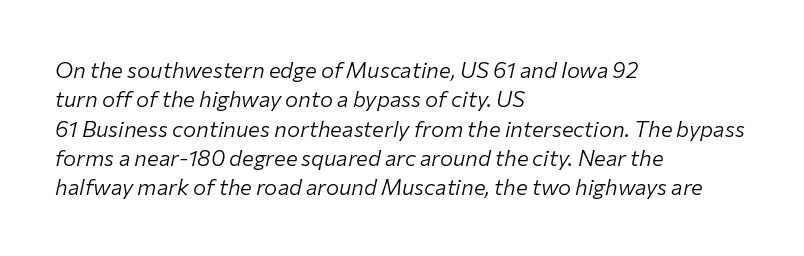
The image shows 22 px text type, italic (leaning right); set left-aligned, normal line spacing (1.33x), normal letter spacing, not underlined.
